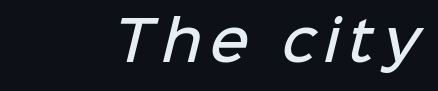
{"serif": "no", "bold": "semi", "weight": "semibold", "width": "normal", "stroke_contrast": "low", "x_height": "medium", "monospaced": "no", "underline": "no", "glyph_px": 54}
